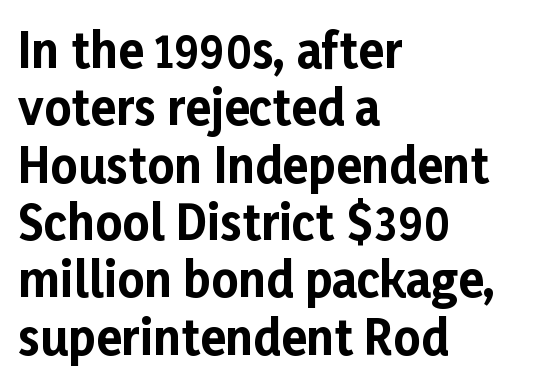
Q: Is the text bold? A: Yes.
Q: Is the text italic (slanted)? A: No, it is upright.
Q: Is the typeface a serif or a sans-serif typeface? A: Sans-serif.
Q: Is the text underlined? A: No.
Q: How is the paragraph aligned? A: Left-aligned.
Q: Is the spacing between letters normal or unusually wide? A: Normal.
Q: Width (condensed, normal, or wide)? A: Normal.
Q: Stroke contrast? A: Low.
Q: x-height? A: Medium.
Q: Monospaced? A: No.
